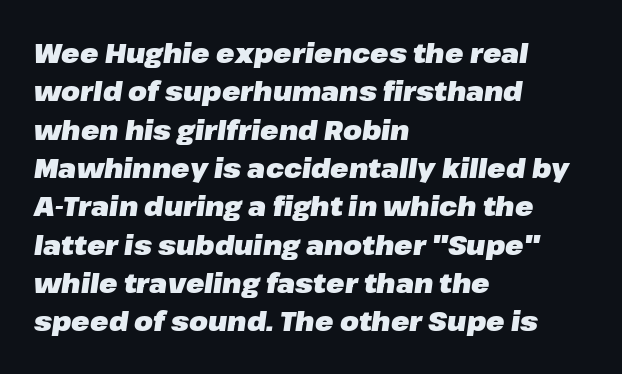
Q: Is the text bold? A: Yes.
Q: Is the text italic (slanted)? A: Yes, it leans right by about 8 degrees.
Q: Is the text underlined? A: No.
Q: How is the paragraph aligned? A: Left-aligned.
Q: Is the spacing between letters normal or unusually wide? A: Normal.
Q: Is the spacing between lines tight, normal or loose? A: Normal.
